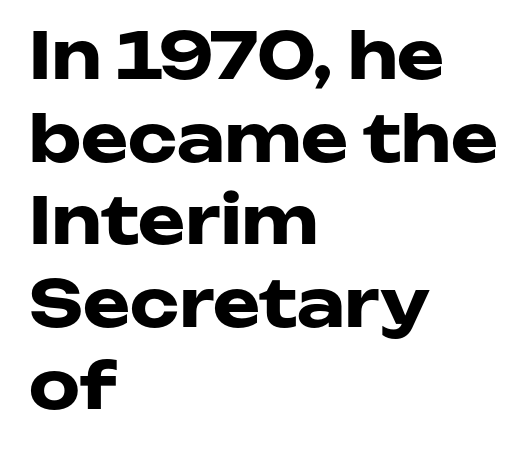
{"serif": "no", "italic": "no", "bold": "yes", "weight": "heavy", "width": "wide", "stroke_contrast": "low", "x_height": "medium", "monospaced": "no", "underline": "no", "align": "left", "line_spacing": "normal", "line_spacing_ratio": 1.29, "letter_spacing": "normal", "letter_spacing_em": 0.0, "glyph_px": 64}
